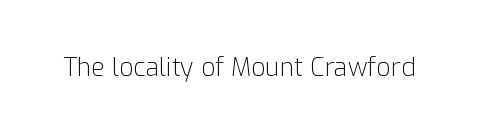
The image shows 25 px text type, upright; set normal letter spacing, not underlined.
